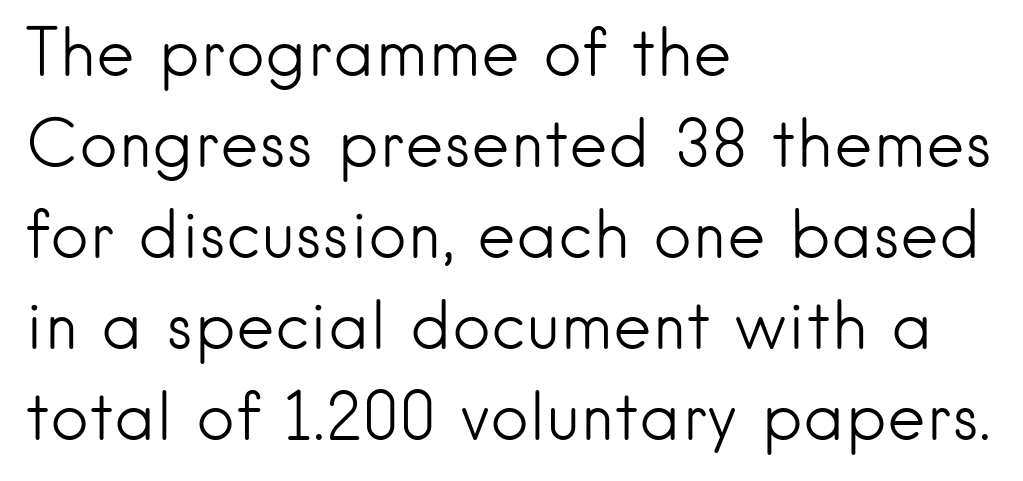
{"serif": "no", "italic": "no", "bold": "no", "weight": "light", "width": "normal", "stroke_contrast": "low", "x_height": "small", "monospaced": "no", "underline": "no", "align": "left", "line_spacing": "normal", "line_spacing_ratio": 1.38, "letter_spacing": "normal", "letter_spacing_em": 0.0, "glyph_px": 66}
